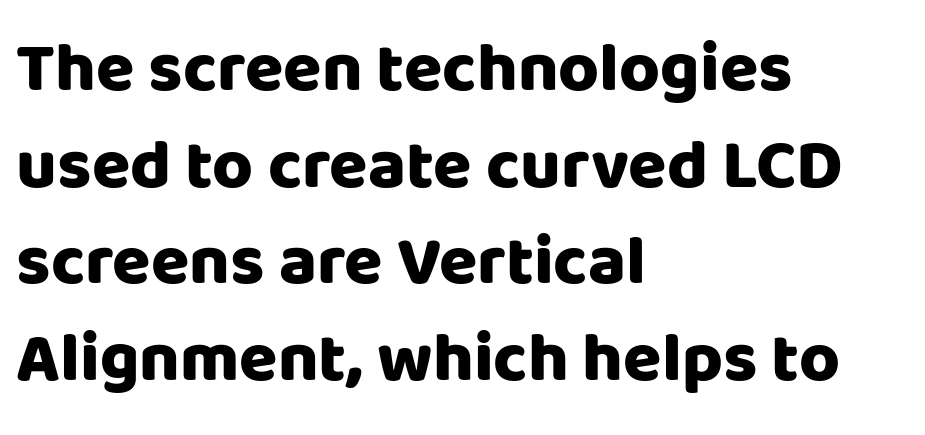
How are the letters spaced? Ordinarily, with no added tracking. Serif or sans? Sans — the stroke terminals are bare. Weight check: bold — yes, fully. Anything drawn beneath the words? Only blank space. The rendering uses natural spacing where letterforms have individual widths.
